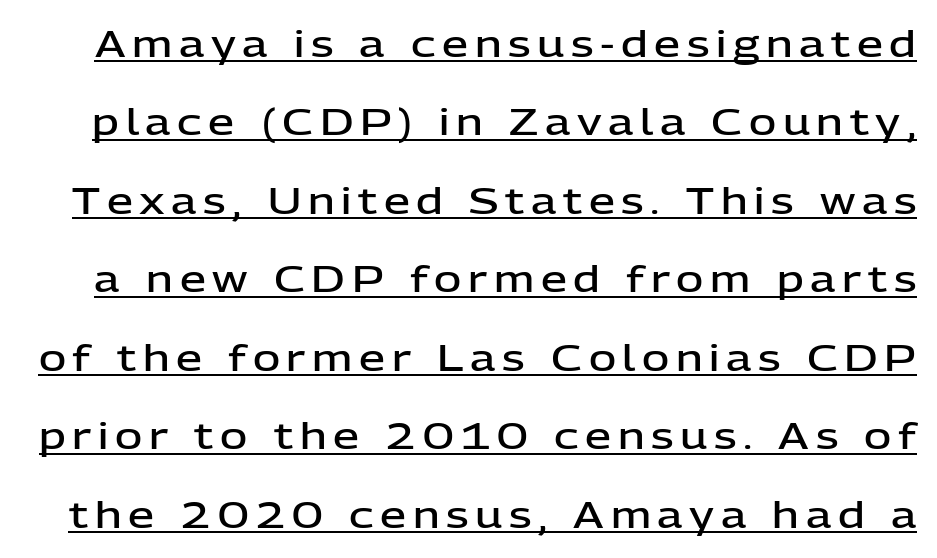
In terms of weight, the rendering is demibold, just under bold. Varying glyph widths throughout — classic text-font behaviour. This sample uses a sans-serif face. A typographer would call this underscored text. Vertical strokes here are truly vertical. These lines stand farther apart than default settings would place them.
